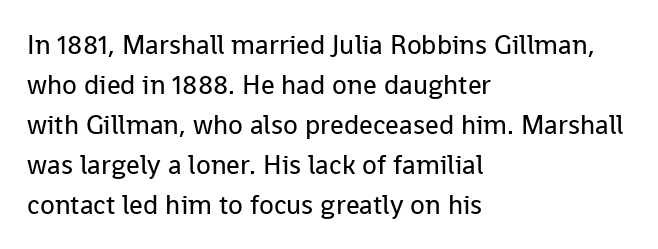
{"italic": "no", "bold": "no", "underline": "no", "align": "left", "line_spacing": "normal", "line_spacing_ratio": 1.48, "letter_spacing": "normal", "letter_spacing_em": 0.0, "glyph_px": 27}
